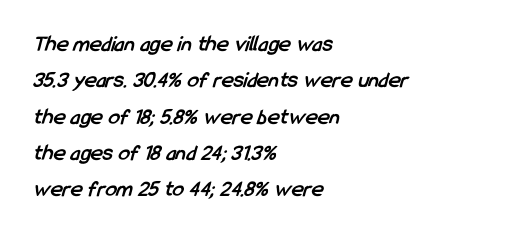
Q: Is the text bold? A: Yes.
Q: Is the text underlined? A: No.
Q: How is the paragraph aligned? A: Left-aligned.
Q: Is the spacing between letters normal or unusually wide? A: Normal.
Q: Is the spacing between lines tight, normal or loose? A: Normal.
